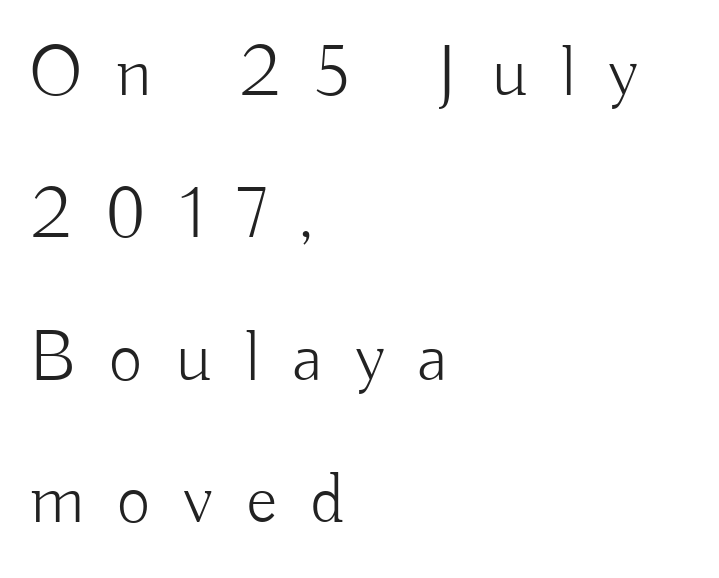
Q: Is the text bold? A: No.
Q: Is the text italic (slanted)? A: No, it is upright.
Q: Is the typeface a serif or a sans-serif typeface? A: Sans-serif.
Q: Is the text underlined? A: No.
Q: How is the paragraph aligned? A: Left-aligned.
Q: Is the spacing between letters normal or unusually wide? A: Unusually wide.
Q: Is the spacing between lines tight, normal or loose? A: Loose.
Q: Width (condensed, normal, or wide)? A: Normal.
Q: Stroke contrast? A: Low.
Q: x-height? A: Small.
Q: Monospaced? A: No.
